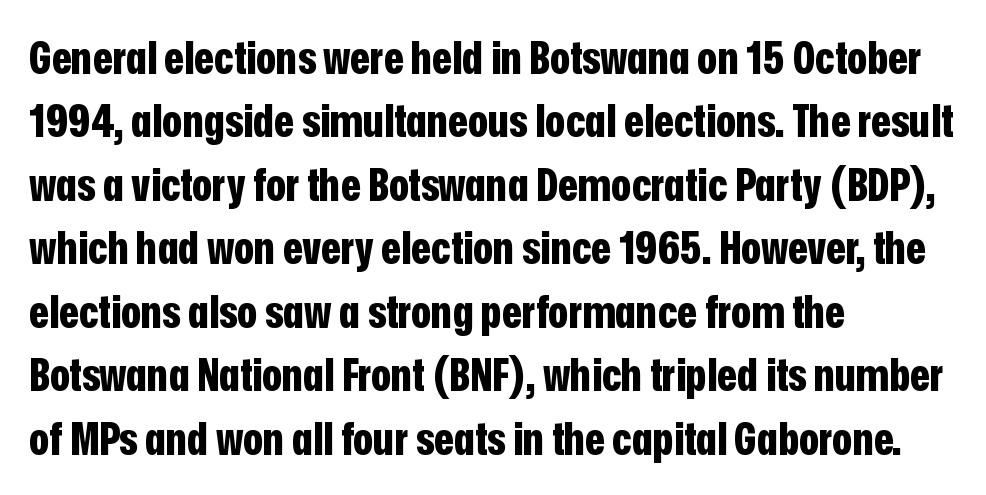
The image shows 46 px bold, condensed sans-serif type, upright; set left-aligned, normal line spacing (1.38x), normal letter spacing, not underlined; low stroke contrast and a medium x-height.
